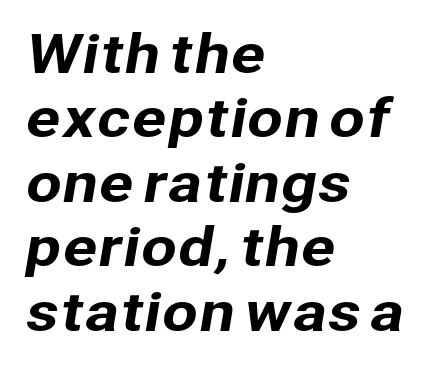
Plain, unruled lines of type. You could call the tracking neutral — neither tight nor loose. One-word summary of the alignment: left. Letterform terminals end flat and unadorned throughout the passage.
